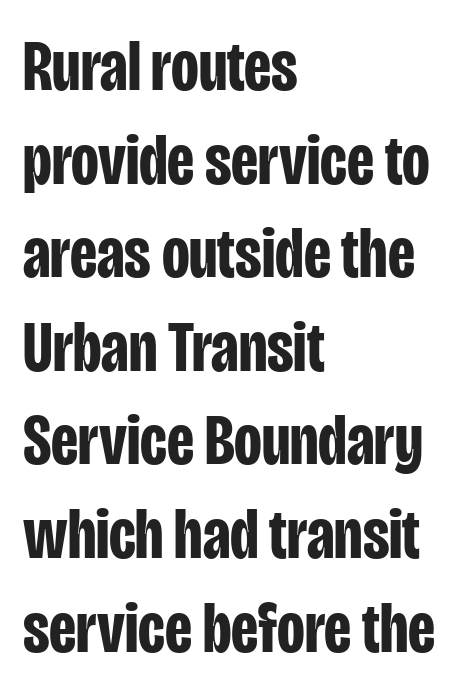
This sample uses a sans-serif face. Is this a fixed-width face? No — the glyphs have proportional, varying widths. Typeset ragged right — the left edge is the straight one. The line-height multiplier appears to be the usual default.
